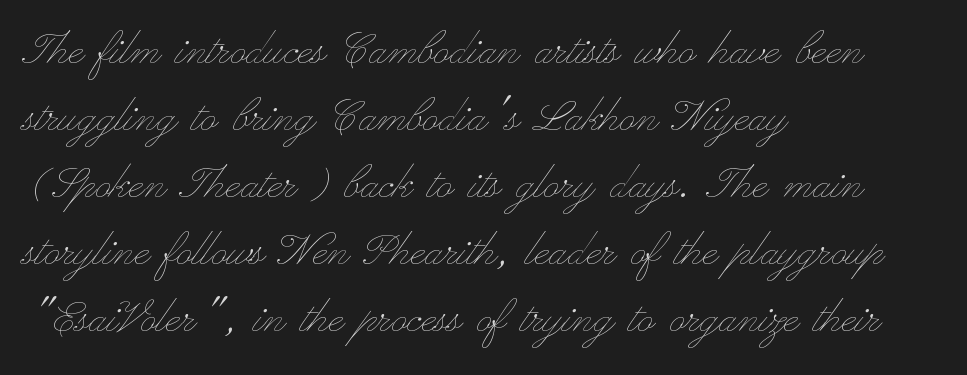
Q: Is the text bold? A: No.
Q: Is the text italic (slanted)? A: Yes.
Q: Is the text underlined? A: No.
Q: How is the paragraph aligned? A: Left-aligned.
Q: Is the spacing between letters normal or unusually wide? A: Normal.
Q: Width (condensed, normal, or wide)? A: Wide.
Q: Stroke contrast? A: Low.
Q: x-height? A: Small.
Q: Monospaced? A: No.
